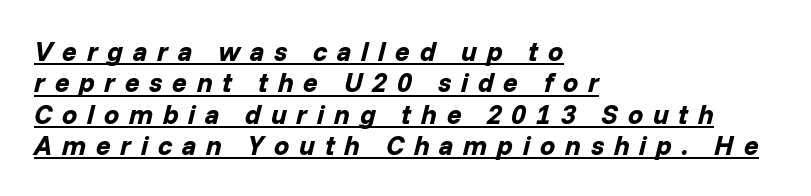
Q: Is the text bold? A: Yes.
Q: Is the text italic (slanted)? A: Yes, it leans right by about 14 degrees.
Q: Is the text underlined? A: Yes.
Q: How is the paragraph aligned? A: Left-aligned.
Q: Is the spacing between letters normal or unusually wide? A: Unusually wide.
